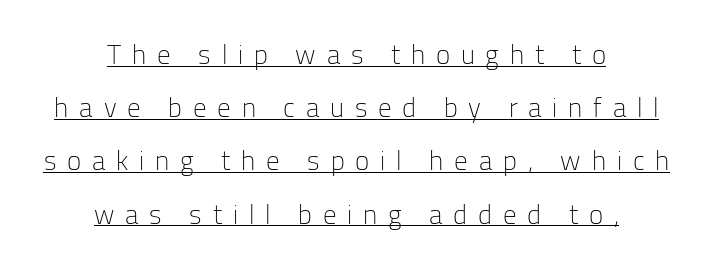
{"italic": "no", "bold": "no", "underline": "yes", "align": "center", "line_spacing": "loose", "line_spacing_ratio": 1.97, "letter_spacing": "wide", "letter_spacing_em": 0.4, "glyph_px": 27}
